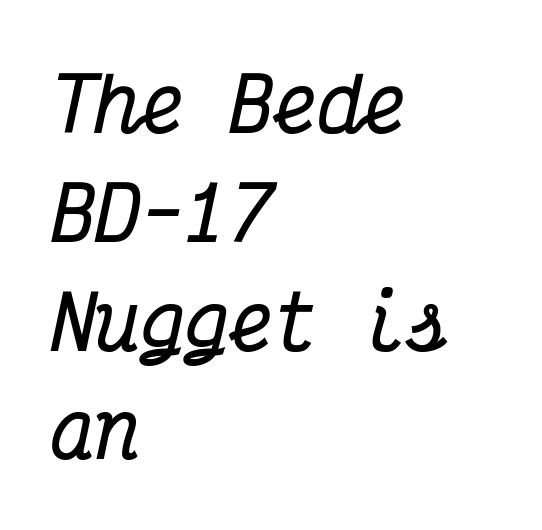
{"serif": "yes", "italic": "yes", "lean": "right", "slant_degrees": 12, "bold": "yes", "weight": "bold", "width": "condensed", "stroke_contrast": "medium", "x_height": "medium", "monospaced": "yes", "underline": "no", "align": "left", "line_spacing": "normal", "line_spacing_ratio": 1.47, "letter_spacing": "normal", "letter_spacing_em": 0.0, "glyph_px": 74}
